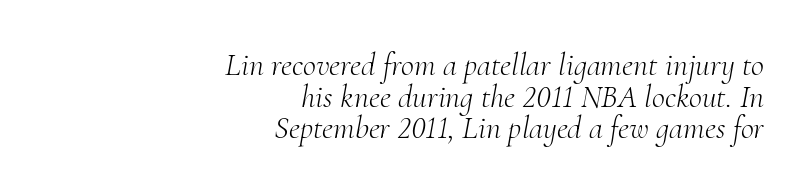
The image shows 32 px light serif type, italic (leaning right); set right-aligned, tight line spacing (0.99x), normal letter spacing, not underlined; medium stroke contrast and a small x-height.
